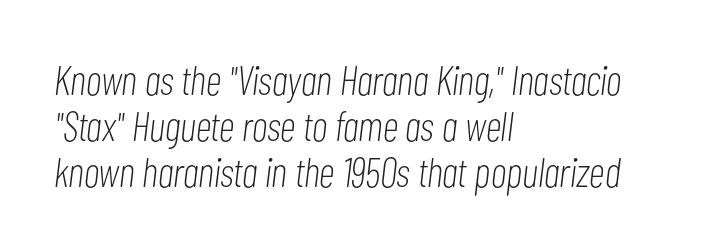
The image shows 41 px light, condensed type, italic (leaning right); set left-aligned, tight line spacing (1.12x), normal letter spacing, not underlined; low stroke contrast and a medium x-height.
